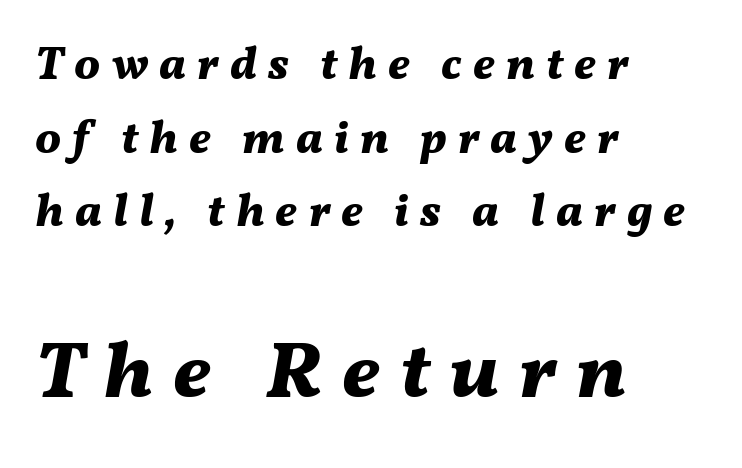
The image shows 80 px bold type, italic (leaning right); set left-aligned, normal line spacing (1.6x), unusually wide letter spacing (+0.24 em), not underlined; the second (bottom) block is 1.74x larger; medium stroke contrast and a medium x-height.
